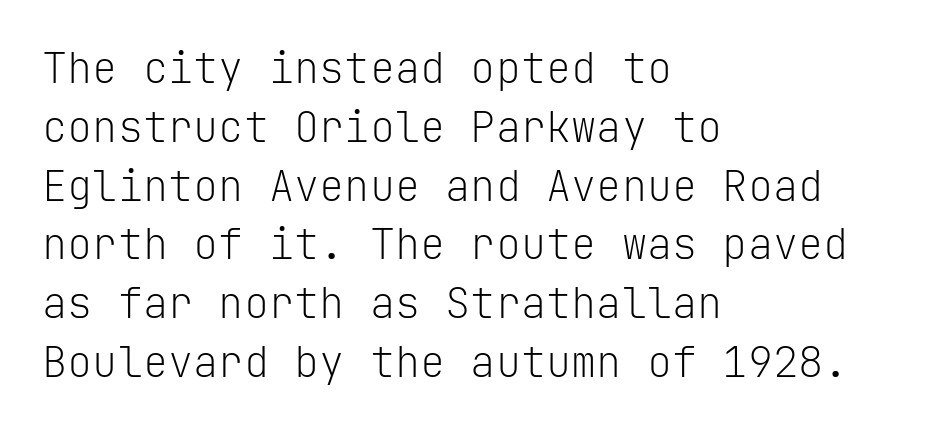
Q: Is the text bold? A: No.
Q: Is the text italic (slanted)? A: No, it is upright.
Q: Is the typeface a serif or a sans-serif typeface? A: Sans-serif.
Q: Is the text underlined? A: No.
Q: How is the paragraph aligned? A: Left-aligned.
Q: Is the spacing between letters normal or unusually wide? A: Normal.
Q: Is the spacing between lines tight, normal or loose? A: Normal.
Q: Width (condensed, normal, or wide)? A: Normal.
Q: Stroke contrast? A: Low.
Q: x-height? A: Medium.
Q: Monospaced? A: Yes.
